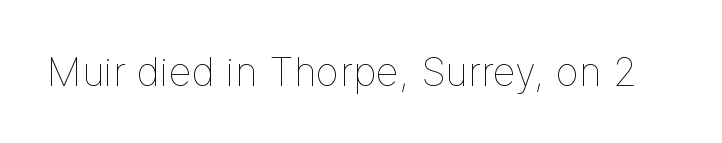
Q: Is the text bold? A: No.
Q: Is the text italic (slanted)? A: No, it is upright.
Q: Is the text underlined? A: No.
Q: Is the spacing between letters normal or unusually wide? A: Normal.
Q: Width (condensed, normal, or wide)? A: Normal.
Q: Stroke contrast? A: Low.
Q: x-height? A: Medium.
Q: Monospaced? A: No.
